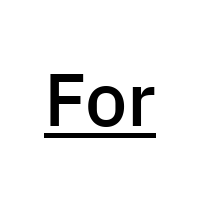
Q: Is the text bold? A: Semi-bold.
Q: Is the text italic (slanted)? A: No, it is upright.
Q: Is the typeface a serif or a sans-serif typeface? A: Sans-serif.
Q: Is the text underlined? A: Yes.
Q: Is the spacing between letters normal or unusually wide? A: Normal.
Q: Width (condensed, normal, or wide)? A: Normal.
Q: Stroke contrast? A: Low.
Q: x-height? A: Medium.
Q: Monospaced? A: No.
